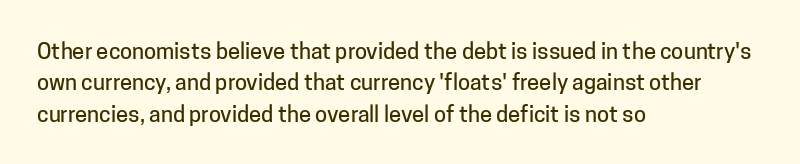
Q: Is the text italic (slanted)? A: No, it is upright.
Q: Is the text underlined? A: No.
Q: How is the paragraph aligned? A: Left-aligned.
Q: Is the spacing between letters normal or unusually wide? A: Normal.
Q: Is the spacing between lines tight, normal or loose? A: Normal.
